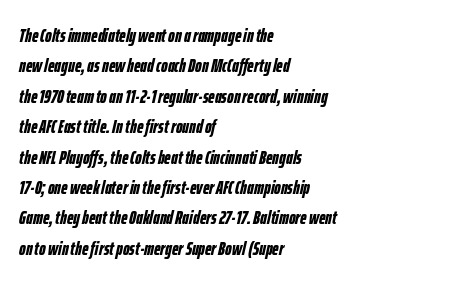
Q: Is the text bold? A: Yes.
Q: Is the text italic (slanted)? A: Yes, it leans right by about 12 degrees.
Q: Is the text underlined? A: No.
Q: How is the paragraph aligned? A: Left-aligned.
Q: Is the spacing between letters normal or unusually wide? A: Normal.
Q: Is the spacing between lines tight, normal or loose? A: Normal.
